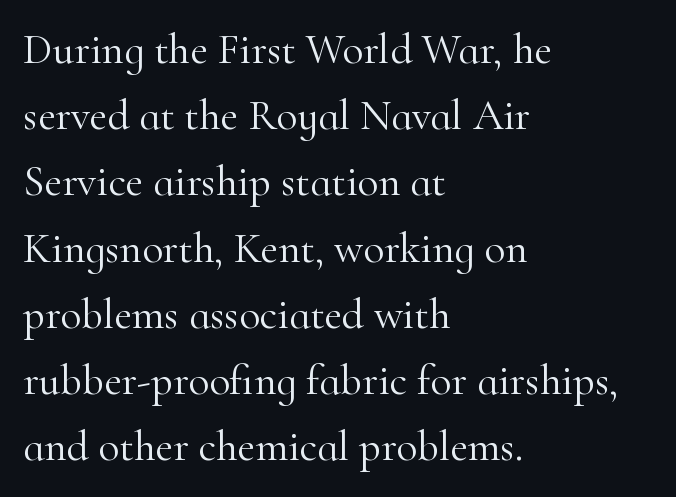
Upright lettering throughout. Serif or sans? Serif — the stroke terminals have little feet. Horizontal alignment here is leftward, the default for most running prose. Stems here are at most as thick as an everyday book face. How are the letters spaced? Ordinarily, with no added tracking.
